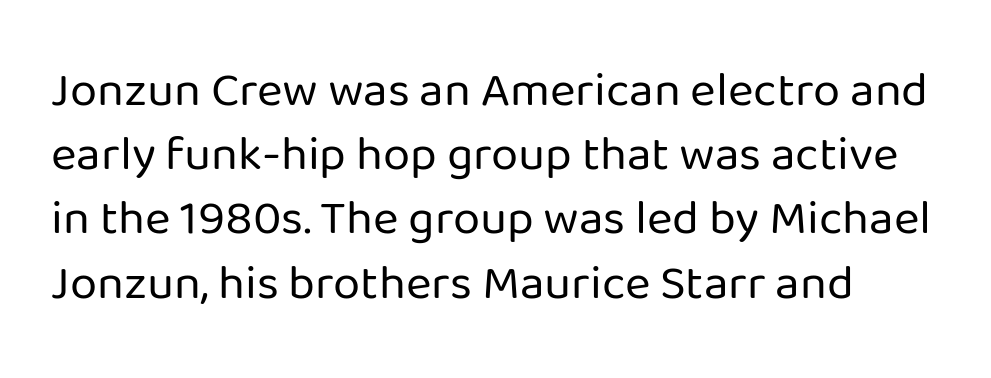
Q: Is the text bold? A: No.
Q: Is the text italic (slanted)? A: No, it is upright.
Q: Is the typeface a serif or a sans-serif typeface? A: Sans-serif.
Q: Is the text underlined? A: No.
Q: Is the spacing between letters normal or unusually wide? A: Normal.
Q: Is the spacing between lines tight, normal or loose? A: Normal.
Q: Width (condensed, normal, or wide)? A: Normal.
Q: Stroke contrast? A: Low.
Q: x-height? A: Medium.
Q: Monospaced? A: No.
